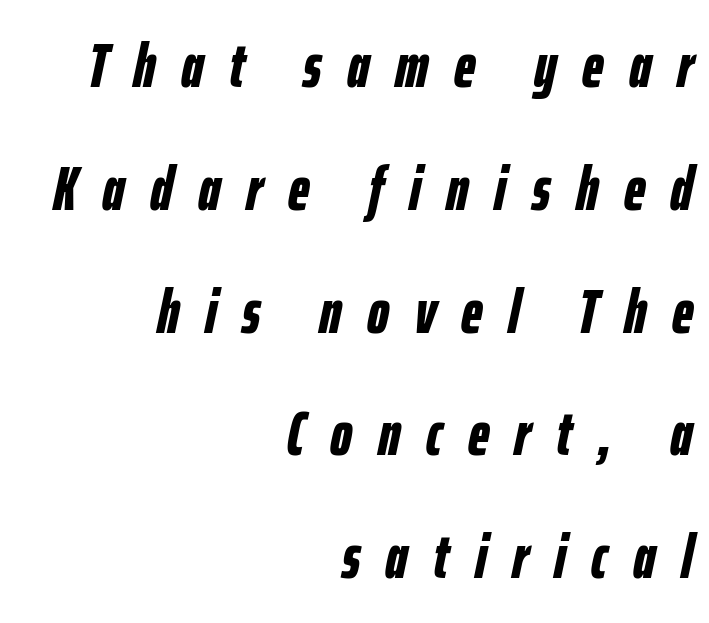
{"italic": "yes", "lean": "right", "slant_degrees": 12, "bold": "yes", "weight": "bold", "width": "condensed", "stroke_contrast": "low", "x_height": "medium", "monospaced": "no", "underline": "no", "align": "right", "line_spacing": "loose", "line_spacing_ratio": 1.98, "letter_spacing": "wide", "letter_spacing_em": 0.41, "glyph_px": 62}
